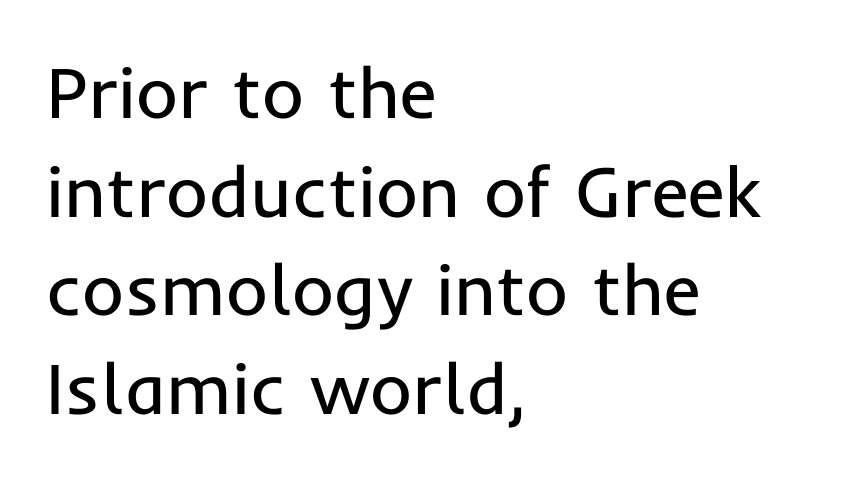
{"serif": "no", "italic": "no", "bold": "no", "weight": "regular", "width": "normal", "stroke_contrast": "low", "x_height": "medium", "monospaced": "no", "underline": "no", "align": "left", "line_spacing": "normal", "line_spacing_ratio": 1.37, "letter_spacing": "normal", "letter_spacing_em": 0.0, "glyph_px": 72}
